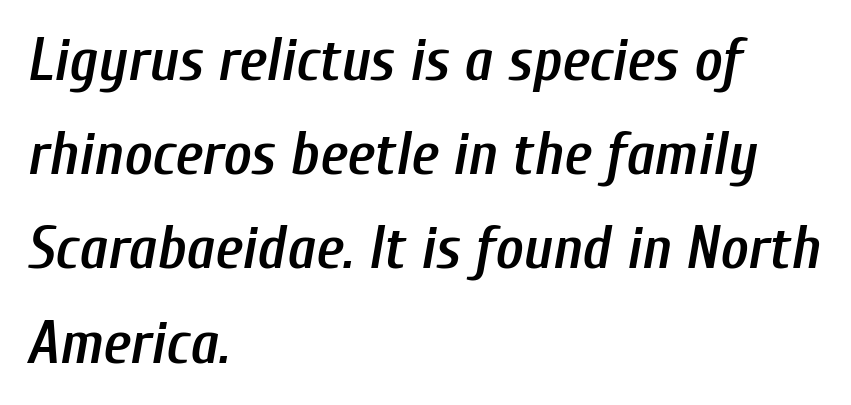
The image shows 60 px semibold, condensed type, italic (leaning right); set left-aligned, normal line spacing (1.57x), normal letter spacing, not underlined; low stroke contrast and a medium x-height.
